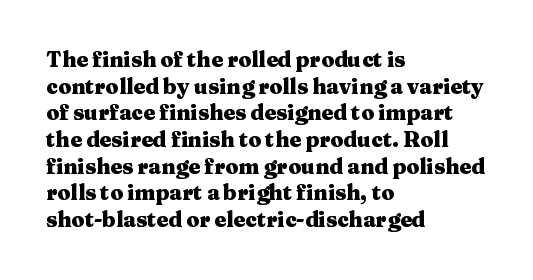
Q: Is the text bold? A: Yes.
Q: Is the text italic (slanted)? A: No, it is upright.
Q: Is the text underlined? A: No.
Q: How is the paragraph aligned? A: Left-aligned.
Q: Is the spacing between letters normal or unusually wide? A: Normal.
Q: Is the spacing between lines tight, normal or loose? A: Normal.
